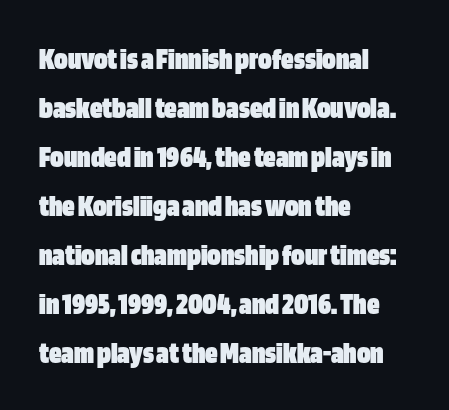
{"serif": "no", "italic": "no", "bold": "yes", "weight": "heavy", "width": "condensed", "stroke_contrast": "low", "x_height": "large", "monospaced": "no", "underline": "no", "align": "left", "line_spacing": "normal", "line_spacing_ratio": 1.58, "letter_spacing": "normal", "letter_spacing_em": 0.0, "glyph_px": 31}
